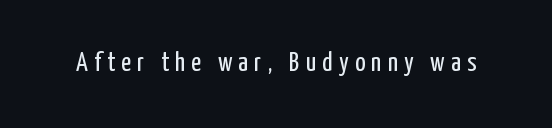
Letter spacing: wide. Is the type heavy? It reads as light-to-regular instead. Clear beneath every line of the passage. Every character sits straight up, as roman type does.
